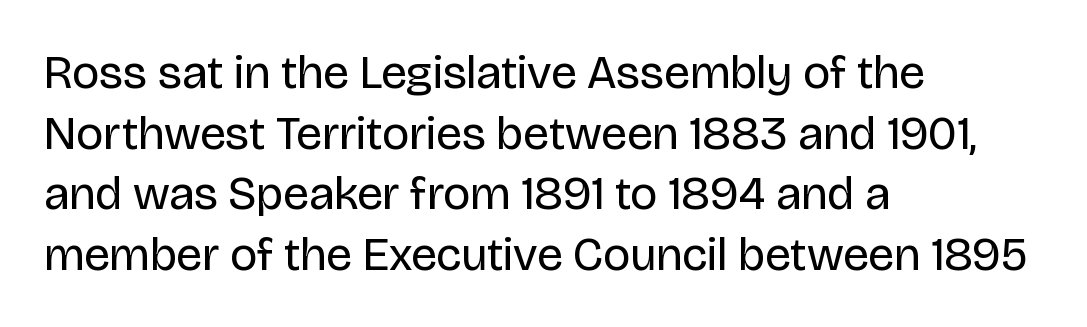
The font sits on the lighter half of the weight spectrum, regular included. Note the varied advance widths — an 'i' is clearly narrower than an 'm'. The rendering shows plain stroke endings on the letterforms — a sans-serif design. In terms of leading, this rendering sits right in the middle.
